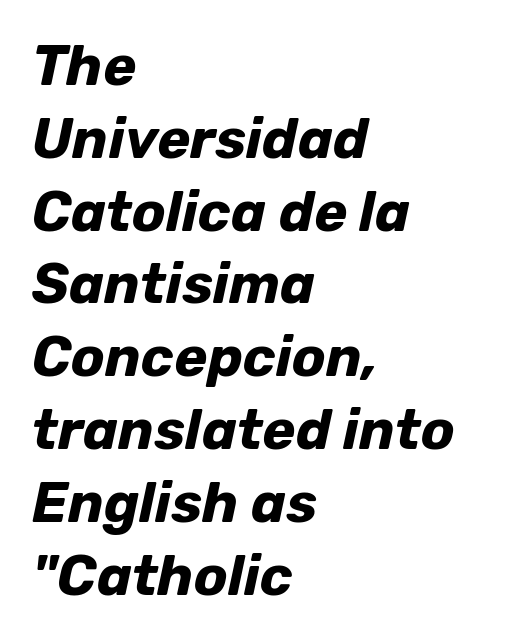
Check under the words: just untouched page. Weight: bold. Tracking value appears to be zero — textbook default spacing. Looking at the ascenders, they clearly lean.
